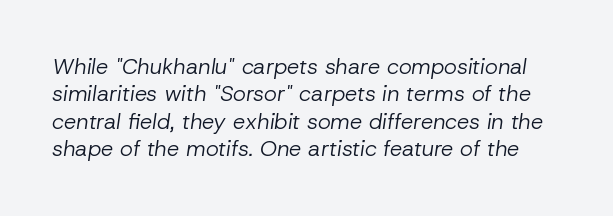
The image shows 22 px text type, italic (leaning right); set normal line spacing (1.25x), normal letter spacing, not underlined.
